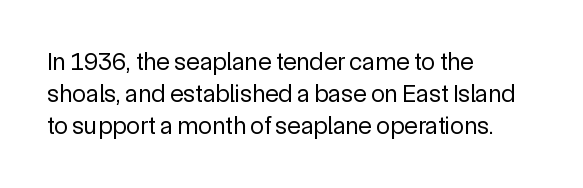
Q: Is the text bold? A: No.
Q: Is the text italic (slanted)? A: No, it is upright.
Q: Is the text underlined? A: No.
Q: How is the paragraph aligned? A: Left-aligned.
Q: Is the spacing between letters normal or unusually wide? A: Normal.
Q: Is the spacing between lines tight, normal or loose? A: Normal.
